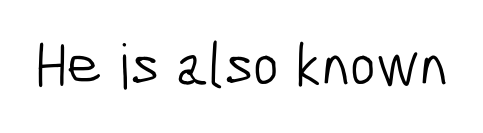
{"serif": "no", "bold": "no", "weight": "light", "width": "condensed", "stroke_contrast": "low", "x_height": "medium", "monospaced": "no", "underline": "no", "letter_spacing": "normal", "letter_spacing_em": 0.0, "glyph_px": 62}
